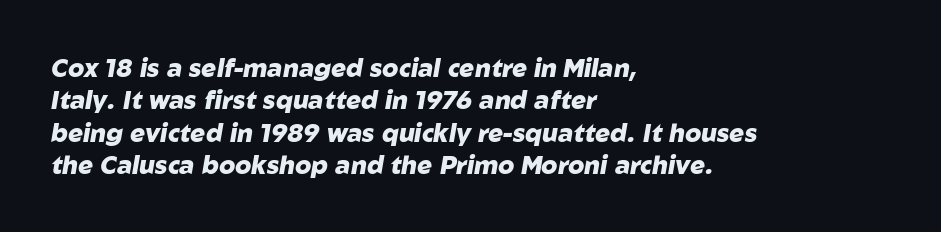
The image shows 25 px bold type, italic (leaning right); set left-aligned, normal line spacing (1.3x), normal letter spacing, not underlined.
